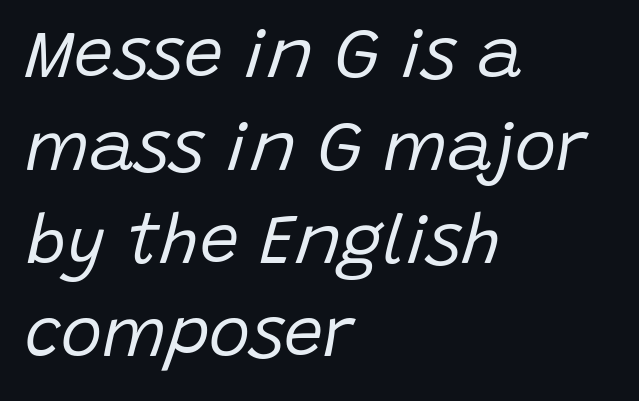
The image shows 70 px regular-weight type, italic (leaning right); set left-aligned, normal line spacing (1.33x), normal letter spacing, not underlined; low stroke contrast and a large x-height.
